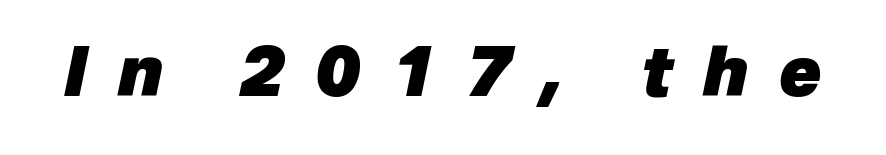
{"italic": "yes", "lean": "right", "slant_degrees": 12, "bold": "yes", "weight": "heavy", "width": "normal", "stroke_contrast": "low", "x_height": "medium", "monospaced": "no", "underline": "no", "letter_spacing": "wide", "letter_spacing_em": 0.45, "glyph_px": 68}
